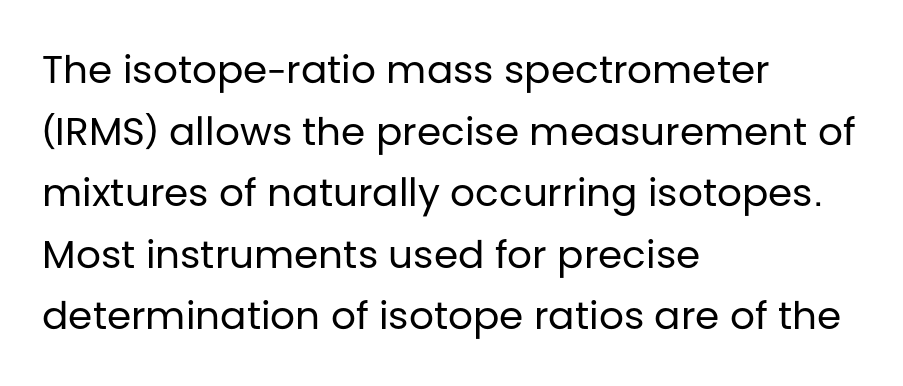
Posture: upright roman. Here the designer chose a conventional face with non-uniform glyph widths. Weight: not bold — regular or lighter. A student would call this left alignment; a typographer would say flush left, rag right.
